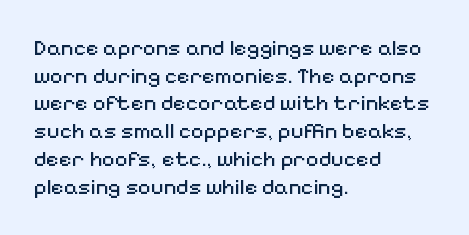
The typeface has the unassuming heft of standard copy or less. Vertical strokes here are truly vertical. A clean baseline with only descenders dipping below it. Default kerning and tracking; the words read as compact shapes.
